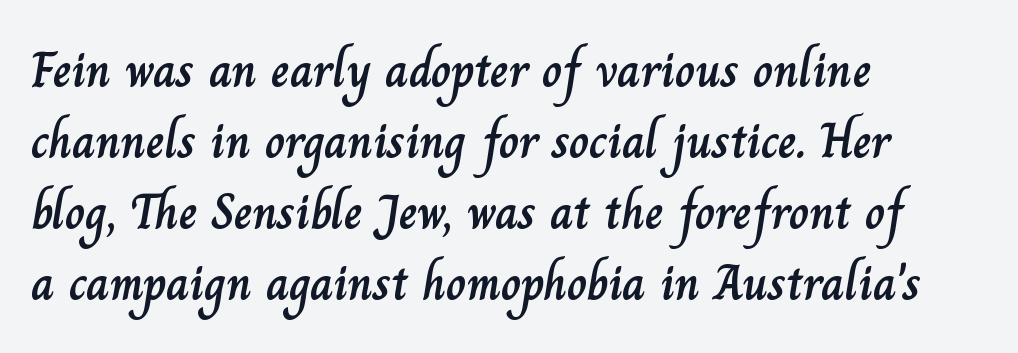
The image shows 50 px text type; set left-aligned, normal line spacing (1.42x), normal letter spacing, not underlined; low stroke contrast and a small x-height.
